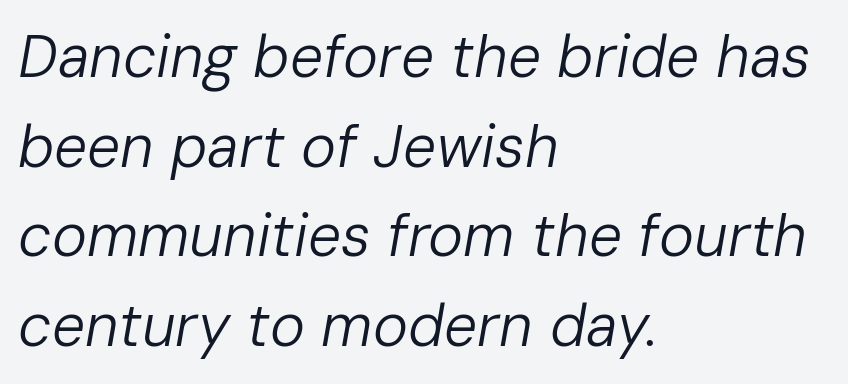
{"italic": "yes", "lean": "right", "slant_degrees": 10, "bold": "no", "weight": "regular", "width": "normal", "stroke_contrast": "low", "x_height": "medium", "monospaced": "no", "underline": "no", "align": "left", "line_spacing": "normal", "line_spacing_ratio": 1.52, "letter_spacing": "normal", "letter_spacing_em": 0.0, "glyph_px": 59}
